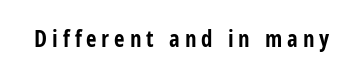
Nobody drew a line under any word here. Every character sits straight up, as roman type does. I'd describe the lettering as bold — thick and assertive. The face used here is rendered with a markedly widened letterfit.
